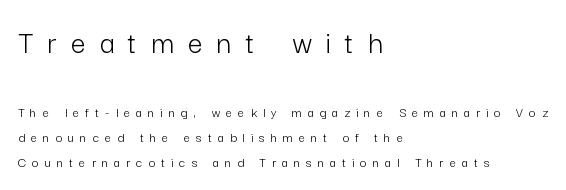
{"serif": "no", "italic": "no", "bold": "no", "weight": "light", "width": "normal", "stroke_contrast": "low", "x_height": "medium", "monospaced": "no", "underline": "no", "align": "left", "line_spacing_ratio": 1.76, "letter_spacing": "wide", "letter_spacing_em": 0.44, "larger_block": "first", "size_ratio": 2.36, "glyph_px": 33}
